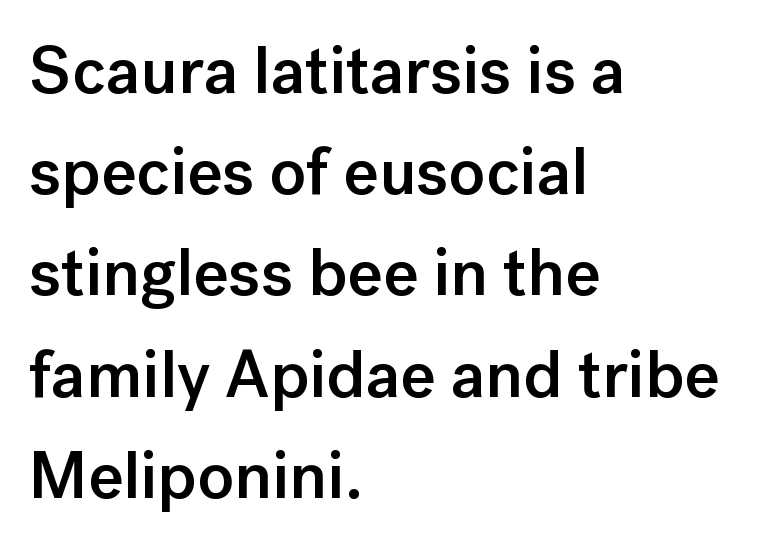
The image shows 67 px semibold sans-serif type, upright; set left-aligned, normal line spacing (1.51x), normal letter spacing, not underlined; low stroke contrast and a medium x-height.
